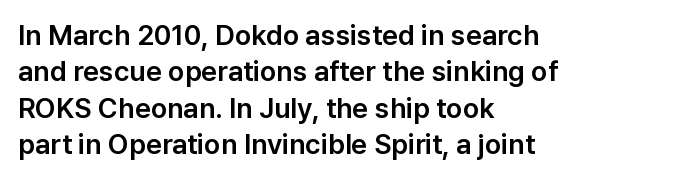
If you drew a line through each stem, it would be perfectly vertical. Words appear dense and cohesive because spacing is normal. The space between consecutive lines is moderate. The passage shown is typeset with a sans-serif family. The passage shown is not underscored anywhere.
